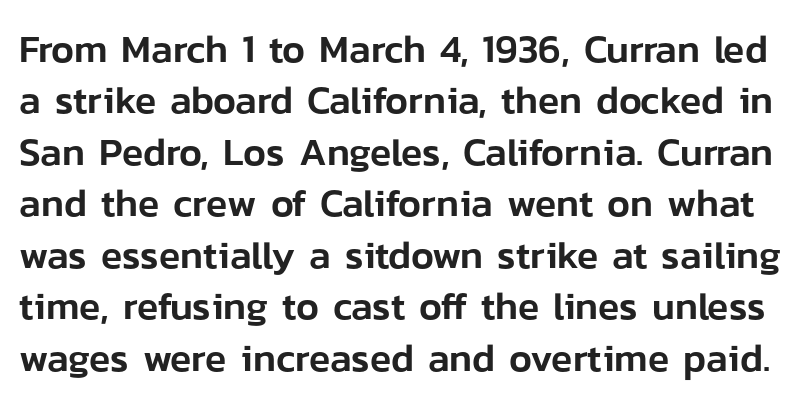
Plain, unruled lines of type. Do the letters lean? They stand straight. Normally led — the rows are evenly, conventionally spaced. Character widths vary here, with narrow letters taking less room than wide ones. Regarding serifs, this sample does without them. The rendering keeps characters at their native spacing.
